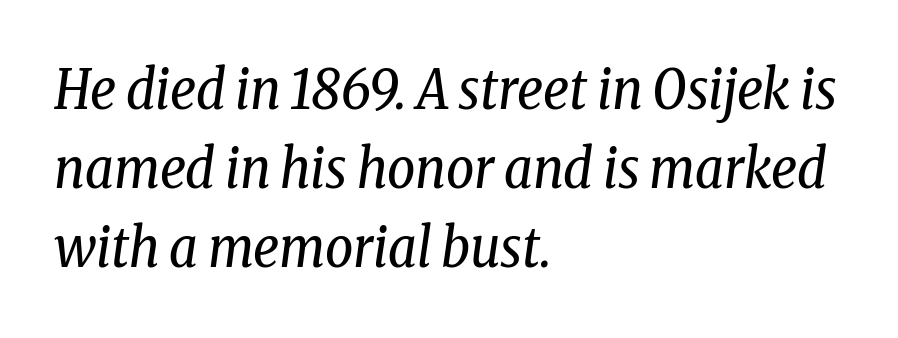
Q: Is the text bold? A: No.
Q: Is the text italic (slanted)? A: Yes, it leans right by about 8 degrees.
Q: Is the typeface a serif or a sans-serif typeface? A: Serif.
Q: Is the text underlined? A: No.
Q: How is the paragraph aligned? A: Left-aligned.
Q: Is the spacing between letters normal or unusually wide? A: Normal.
Q: Is the spacing between lines tight, normal or loose? A: Normal.
Q: Width (condensed, normal, or wide)? A: Condensed.
Q: Stroke contrast? A: Low.
Q: x-height? A: Medium.
Q: Monospaced? A: No.
